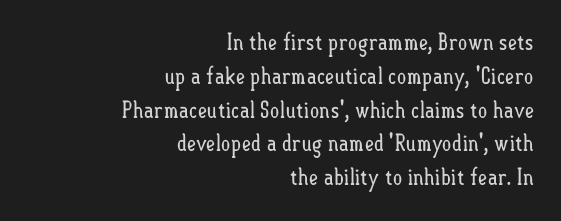
The image shows 23 px text type, upright; set right-aligned, normal line spacing (1.47x), normal letter spacing, not underlined.
